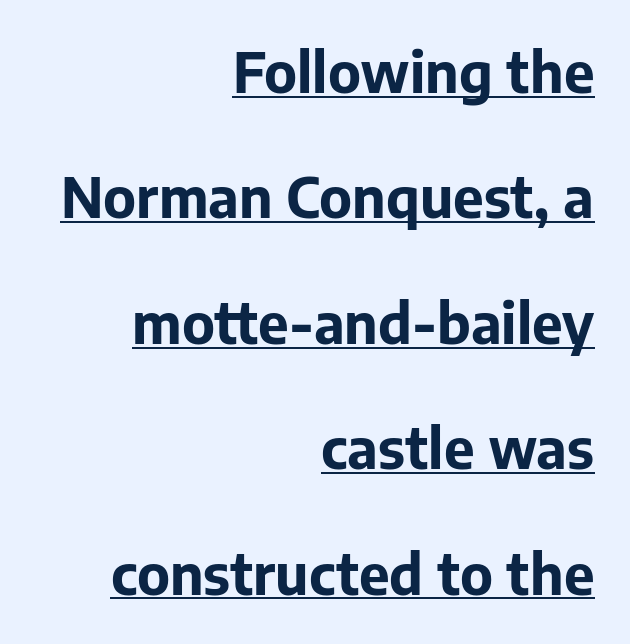
Q: Is the text bold? A: Yes.
Q: Is the text italic (slanted)? A: No, it is upright.
Q: Is the typeface a serif or a sans-serif typeface? A: Sans-serif.
Q: Is the text underlined? A: Yes.
Q: How is the paragraph aligned? A: Right-aligned.
Q: Is the spacing between letters normal or unusually wide? A: Normal.
Q: Is the spacing between lines tight, normal or loose? A: Loose.
Q: Width (condensed, normal, or wide)? A: Normal.
Q: Stroke contrast? A: Low.
Q: x-height? A: Medium.
Q: Monospaced? A: No.
